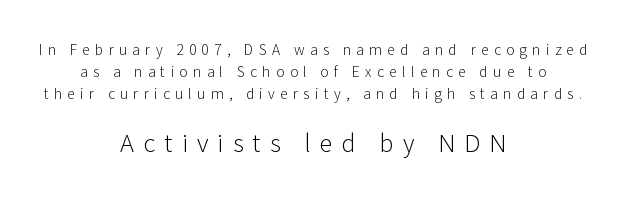
Q: Is the text bold? A: No.
Q: Is the text italic (slanted)? A: No, it is upright.
Q: Is the text underlined? A: No.
Q: How is the paragraph aligned? A: Centered.
Q: Is the spacing between letters normal or unusually wide? A: Unusually wide.
Q: Is the spacing between lines tight, normal or loose? A: Normal.
Q: Which block of text is set in a larger size, the first (top) or the second (bottom)? A: The second (bottom) one.
